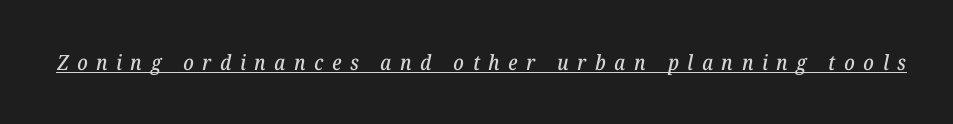
The image shows 21 px text type, italic (leaning right); set unusually wide letter spacing (+0.41 em), underlined.
